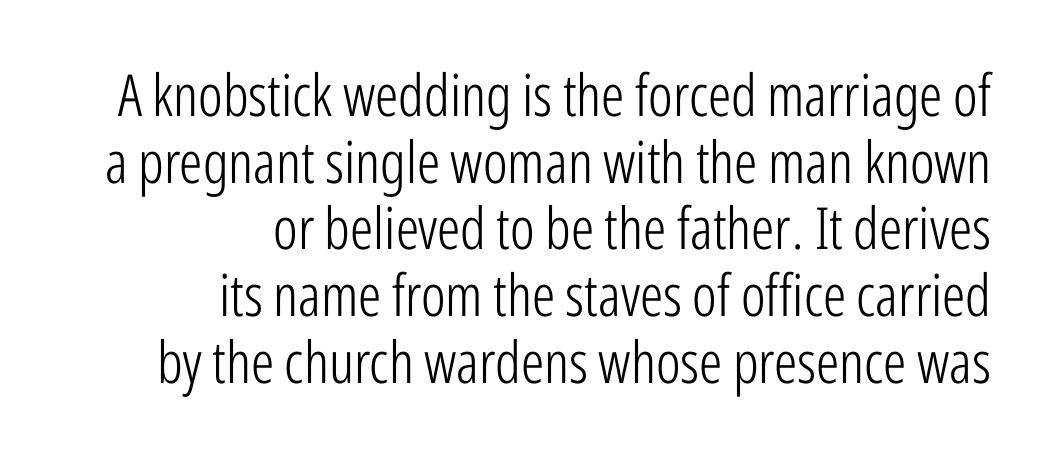
Leading: reduced. Spacing between characters is what you'd get straight out of the box. The passage shown is typeset with a sans-serif family. Glance below the letters and you will spot only blank space. Do the characters align in a grid? No, the font is proportional. Ordinary non-slanted type is in use.
